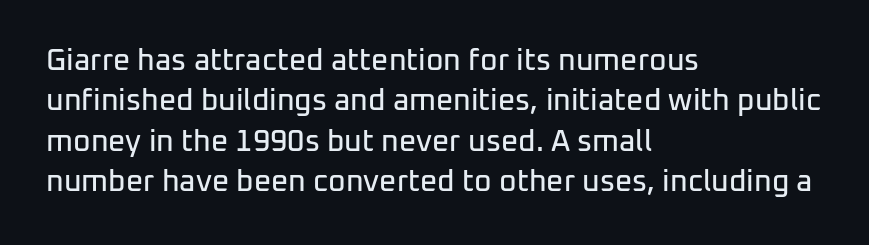
Q: Is the text italic (slanted)? A: No, it is upright.
Q: Is the typeface a serif or a sans-serif typeface? A: Sans-serif.
Q: Is the text underlined? A: No.
Q: How is the paragraph aligned? A: Left-aligned.
Q: Is the spacing between letters normal or unusually wide? A: Normal.
Q: Is the spacing between lines tight, normal or loose? A: Normal.
Q: Width (condensed, normal, or wide)? A: Normal.
Q: Stroke contrast? A: Low.
Q: x-height? A: Medium.
Q: Monospaced? A: No.
